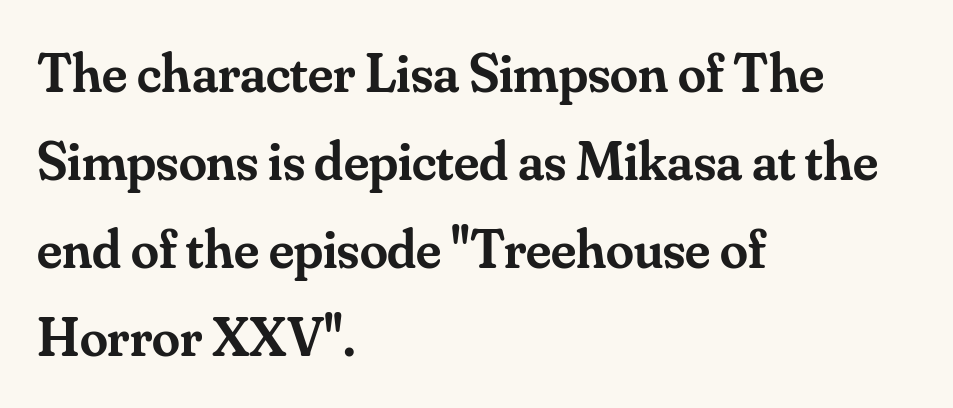
Rendered with straight, roman letterforms. The space between consecutive lines is moderate. Has an underline been added? It has not. Note: serifs present on the glyphs.
